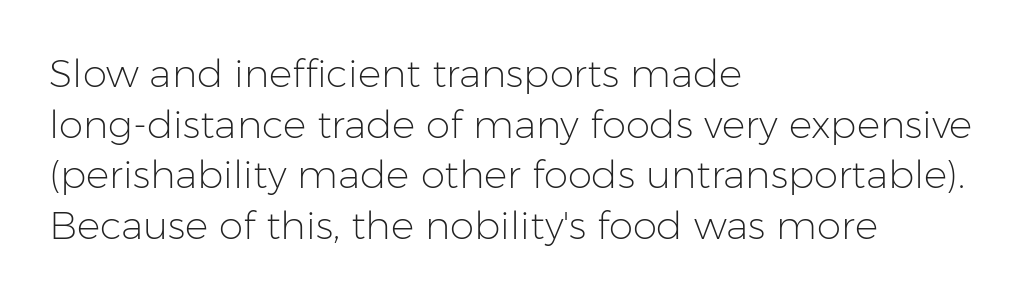
Q: Is the text bold? A: No.
Q: Is the text italic (slanted)? A: No, it is upright.
Q: Is the typeface a serif or a sans-serif typeface? A: Sans-serif.
Q: Is the text underlined? A: No.
Q: How is the paragraph aligned? A: Left-aligned.
Q: Is the spacing between letters normal or unusually wide? A: Normal.
Q: Is the spacing between lines tight, normal or loose? A: Normal.
Q: Width (condensed, normal, or wide)? A: Normal.
Q: Stroke contrast? A: Low.
Q: x-height? A: Medium.
Q: Monospaced? A: No.
